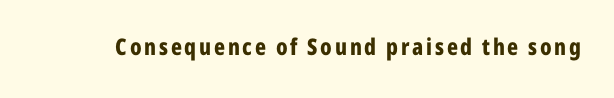
{"italic": "no", "bold": "yes", "underline": "no", "glyph_px": 23}
